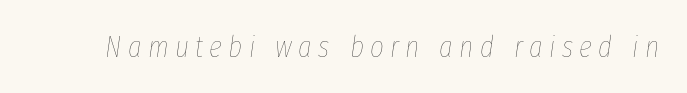
{"italic": "yes", "lean": "right", "slant_degrees": 8, "bold": "no", "weight": "thin", "width": "condensed", "stroke_contrast": "low", "x_height": "medium", "monospaced": "no", "underline": "no", "letter_spacing": "wide", "letter_spacing_em": 0.21, "glyph_px": 30}
